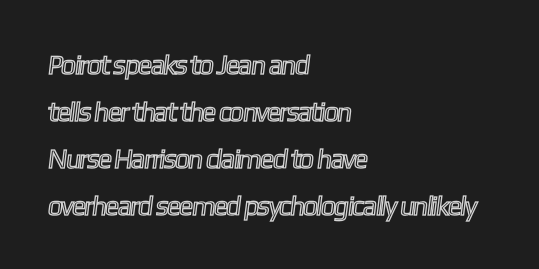
The image shows 27 px text type; set left-aligned, line spacing 1.74x, normal letter spacing, not underlined.
